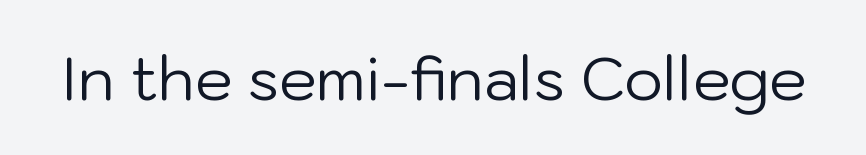
Characters remain perfectly vertical along every line. Bold? No — there's no thickening of the strokes. Serifs: no, the terminals of the letterforms are clean. Here the designer chose a conventional face with non-uniform glyph widths. Clear beneath every line of the passage.
